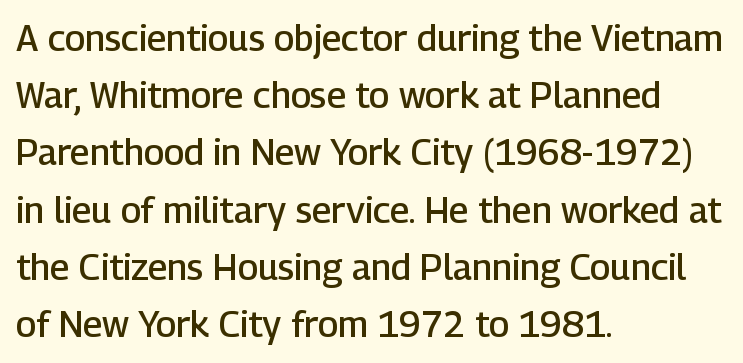
The image shows 36 px semibold sans-serif type, upright; set left-aligned, normal line spacing (1.59x), normal letter spacing, not underlined; low stroke contrast and a medium x-height.
